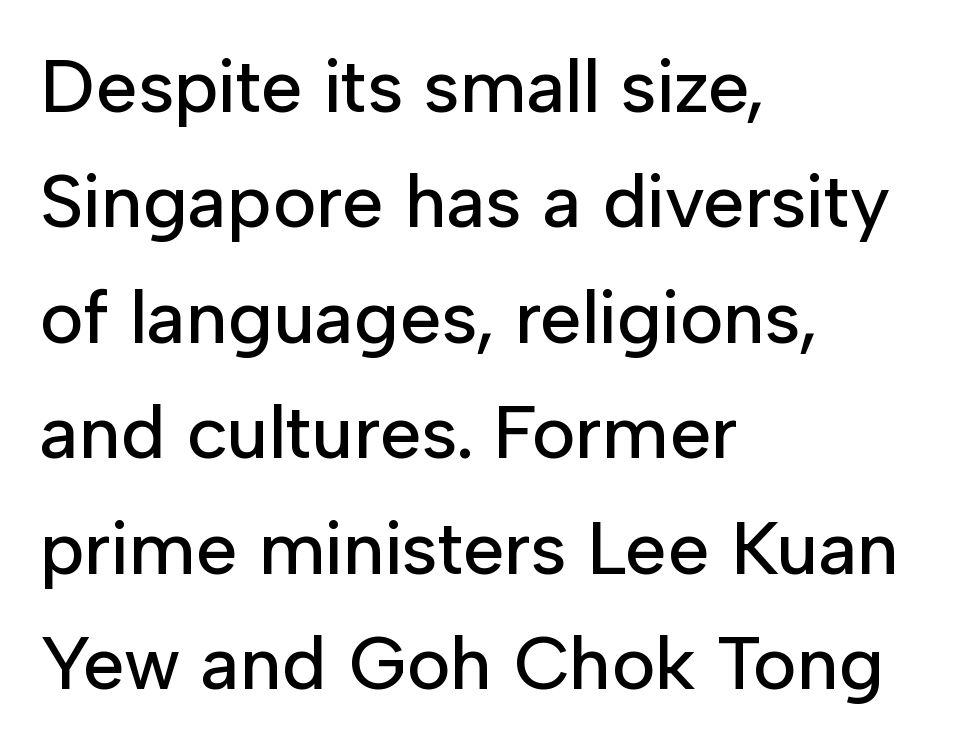
The vertical gap from one line to the next is medium. Letterform terminals end flat and unadorned throughout the passage. Tall strokes in this sample are plumb rather than angled. You could call the tracking neutral — neither tight nor loose.
